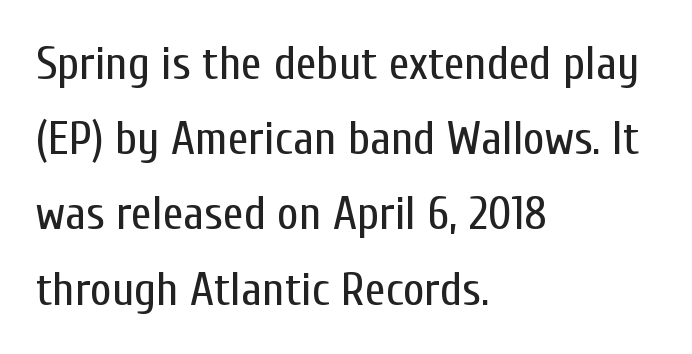
{"serif": "no", "italic": "no", "bold": "no", "weight": "regular", "width": "condensed", "stroke_contrast": "low", "x_height": "medium", "monospaced": "no", "underline": "no", "align": "left", "line_spacing": "normal", "line_spacing_ratio": 1.6, "letter_spacing": "normal", "letter_spacing_em": 0.0, "glyph_px": 47}
